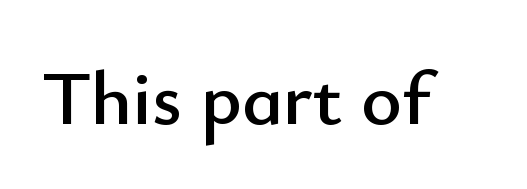
Q: Is the text italic (slanted)? A: No, it is upright.
Q: Is the typeface a serif or a sans-serif typeface? A: Sans-serif.
Q: Is the text underlined? A: No.
Q: Is the spacing between letters normal or unusually wide? A: Normal.
Q: Width (condensed, normal, or wide)? A: Normal.
Q: Stroke contrast? A: Low.
Q: x-height? A: Small.
Q: Monospaced? A: No.
